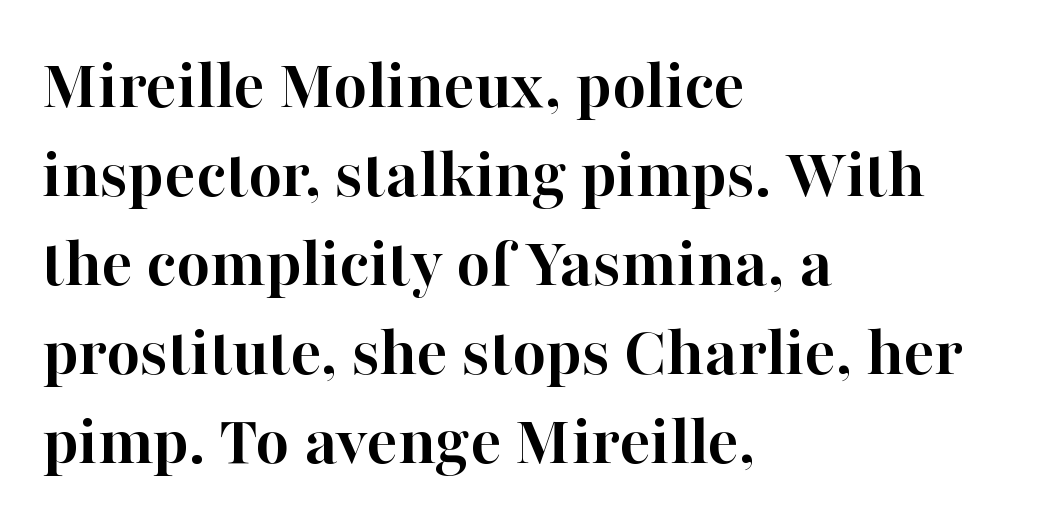
Q: Is the text bold? A: Yes.
Q: Is the text italic (slanted)? A: No, it is upright.
Q: Is the typeface a serif or a sans-serif typeface? A: Serif.
Q: Is the text underlined? A: No.
Q: How is the paragraph aligned? A: Left-aligned.
Q: Is the spacing between letters normal or unusually wide? A: Normal.
Q: Width (condensed, normal, or wide)? A: Normal.
Q: Stroke contrast? A: High.
Q: x-height? A: Medium.
Q: Monospaced? A: No.
